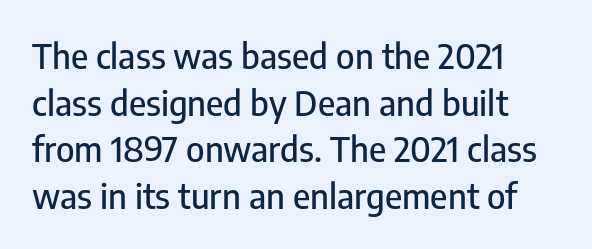
The image shows 35 px condensed sans-serif type, upright; set left-aligned, normal line spacing (1.33x), normal letter spacing, not underlined; low stroke contrast and a medium x-height.
